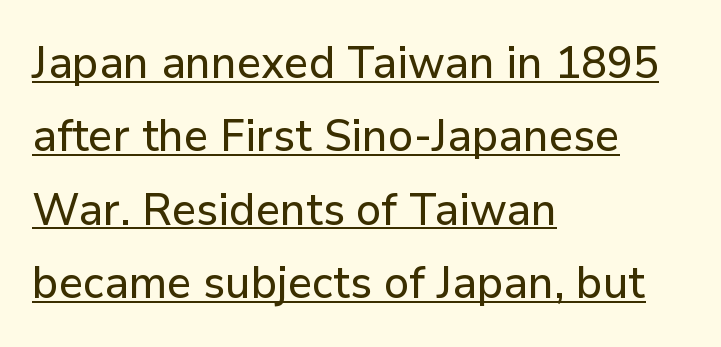
{"serif": "no", "italic": "no", "width": "normal", "stroke_contrast": "low", "x_height": "medium", "monospaced": "no", "underline": "yes", "align": "left", "line_spacing": "normal", "line_spacing_ratio": 1.63, "letter_spacing": "normal", "letter_spacing_em": 0.0, "glyph_px": 45}
